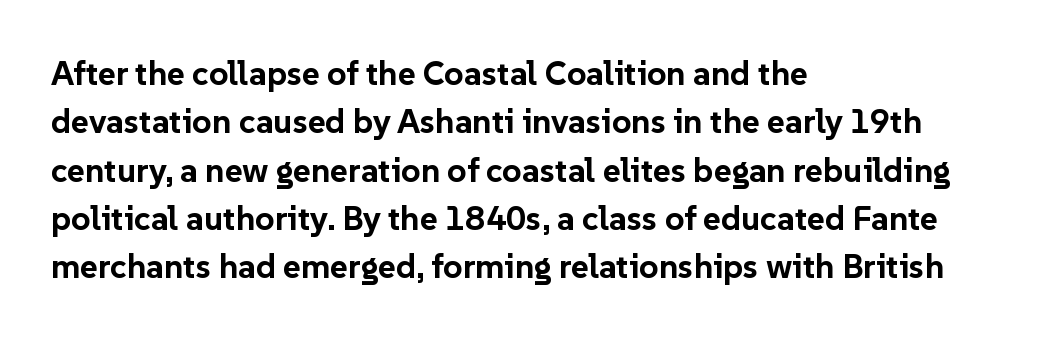
Clear beneath every line of the passage. Notice how descenders clear the ascenders below comfortably — that's standard leading. The letters carry no serifs — their stems end cleanly without finishing strokes. This is heavy type, rendered in bold. Does the copy run flush right? No — it runs flush left.
